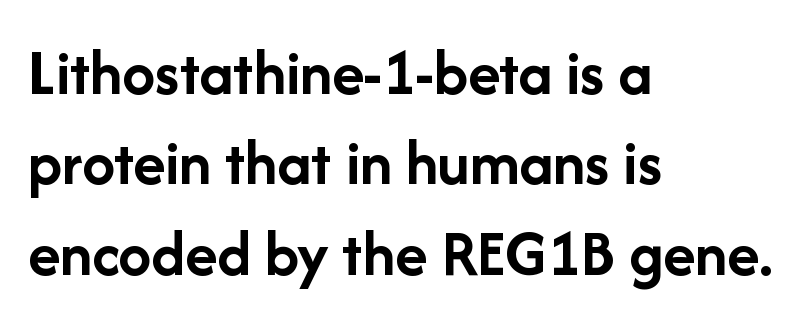
This is heavy type, rendered in bold. Does the leading feel generous? No, just average. The string is rendered with underlining switched off. Character widths vary here, with narrow letters taking less room than wide ones. The gaps between neighbouring characters are ordinary and unremarkable. I'd call this a sans setting — the letters go barefoot.
